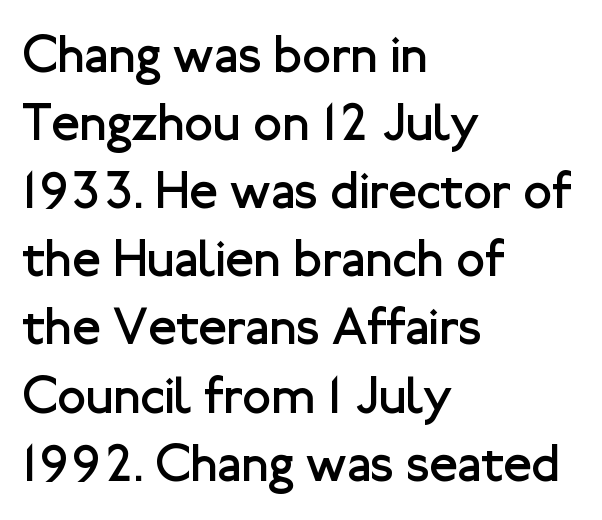
Q: Is the text bold? A: No.
Q: Is the text italic (slanted)? A: No, it is upright.
Q: Is the typeface a serif or a sans-serif typeface? A: Sans-serif.
Q: Is the text underlined? A: No.
Q: How is the paragraph aligned? A: Left-aligned.
Q: Is the spacing between letters normal or unusually wide? A: Normal.
Q: Is the spacing between lines tight, normal or loose? A: Normal.
Q: Width (condensed, normal, or wide)? A: Normal.
Q: Stroke contrast? A: Low.
Q: x-height? A: Medium.
Q: Monospaced? A: No.
